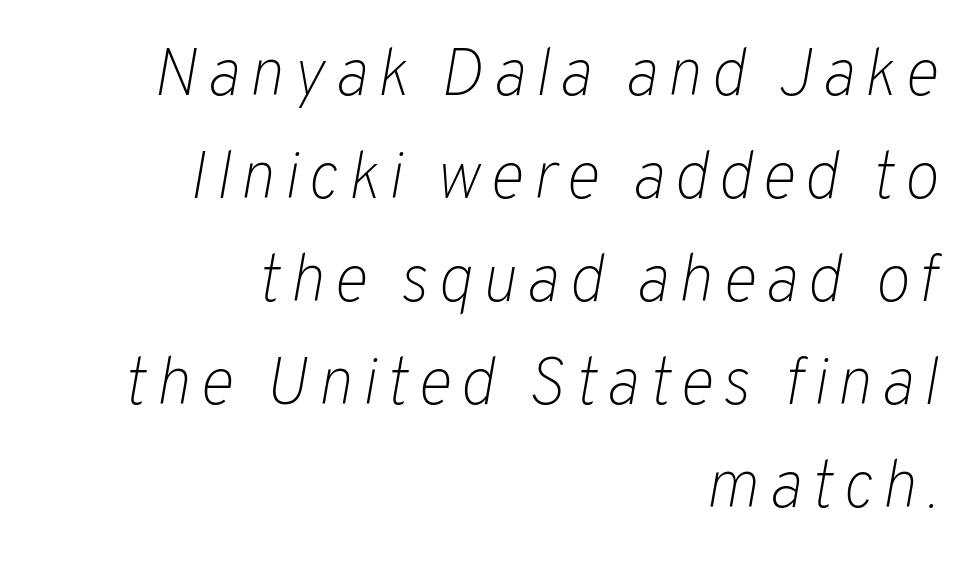
Layout note: lines flush right. These lines were composed using italics. Bare-footed words on every line. A normal amount of white space separates one row of letters from the next.
